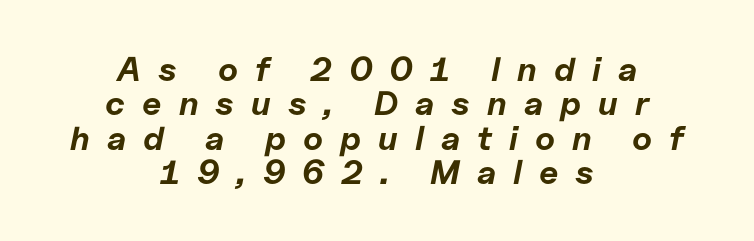
The image shows 34 px bold type, italic (leaning right); set centered, tight line spacing (1.01x), unusually wide letter spacing (+0.5 em), not underlined; low stroke contrast and a medium x-height.
